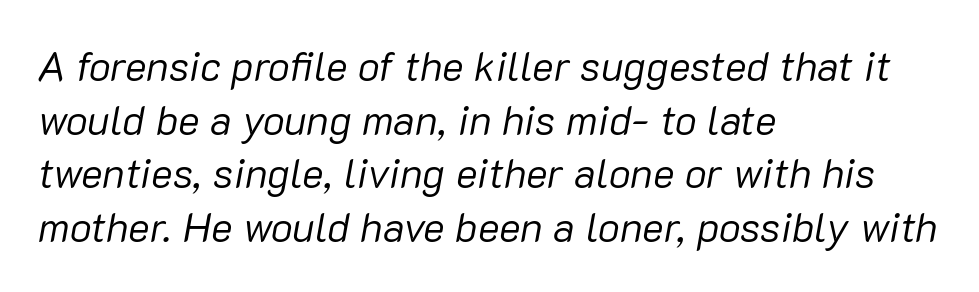
{"italic": "yes", "lean": "right", "slant_degrees": 10, "bold": "no", "weight": "regular", "width": "normal", "stroke_contrast": "low", "x_height": "medium", "monospaced": "no", "underline": "no", "align": "left", "line_spacing": "normal", "line_spacing_ratio": 1.31, "letter_spacing": "normal", "letter_spacing_em": 0.0, "glyph_px": 41}
